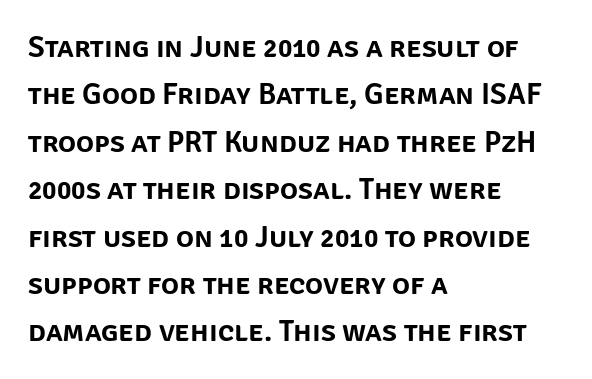
{"serif": "no", "italic": "no", "width": "normal", "stroke_contrast": "low", "x_height": "large", "monospaced": "no", "underline": "no", "align": "left", "line_spacing": "normal", "line_spacing_ratio": 1.58, "letter_spacing": "normal", "letter_spacing_em": 0.0, "glyph_px": 30}
